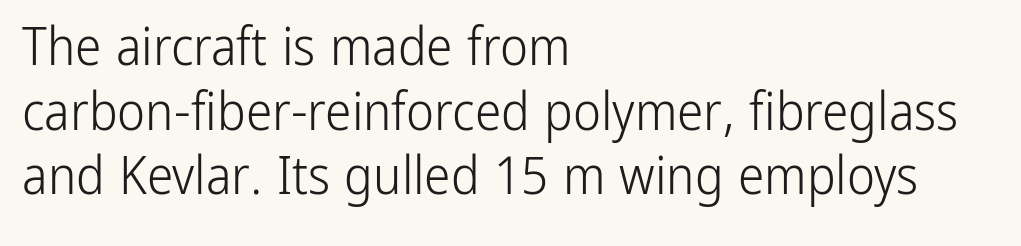
{"serif": "no", "italic": "no", "bold": "no", "weight": "light", "width": "condensed", "stroke_contrast": "low", "x_height": "medium", "monospaced": "no", "underline": "no", "align": "left", "line_spacing_ratio": 1.22, "letter_spacing": "normal", "letter_spacing_em": 0.0, "glyph_px": 53}
